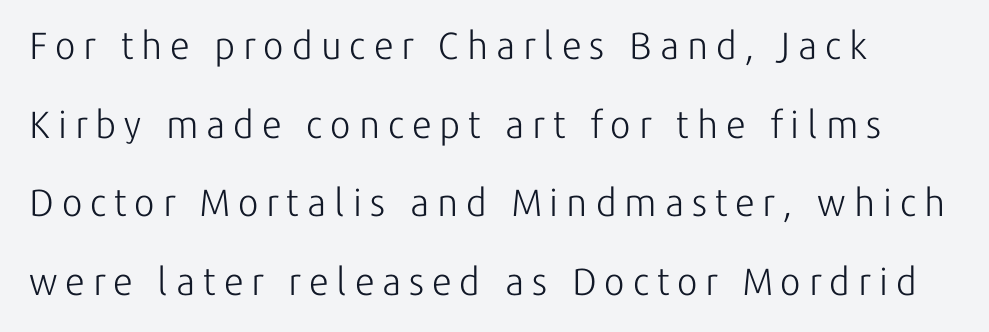
{"serif": "no", "italic": "no", "bold": "no", "weight": "light", "width": "normal", "stroke_contrast": "low", "x_height": "medium", "monospaced": "no", "underline": "no", "line_spacing": "loose", "line_spacing_ratio": 2.07, "letter_spacing": "wide", "letter_spacing_em": 0.21, "glyph_px": 38}
